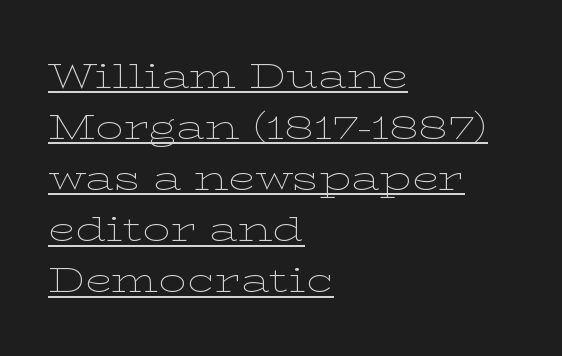
The image shows 35 px thin, wide serif type, upright; set left-aligned, normal line spacing (1.46x), normal letter spacing, underlined; low stroke contrast and a medium x-height.
